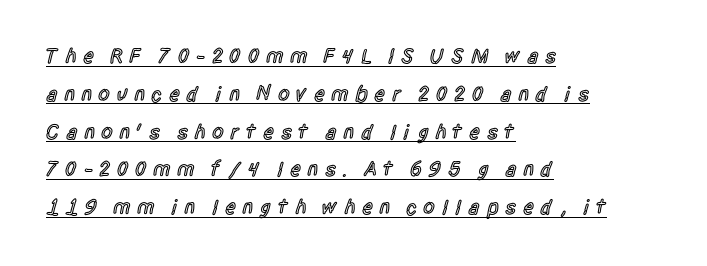
{"bold": "semi", "underline": "yes", "align": "left", "line_spacing_ratio": 1.8, "letter_spacing": "wide", "letter_spacing_em": 0.3, "glyph_px": 21}
